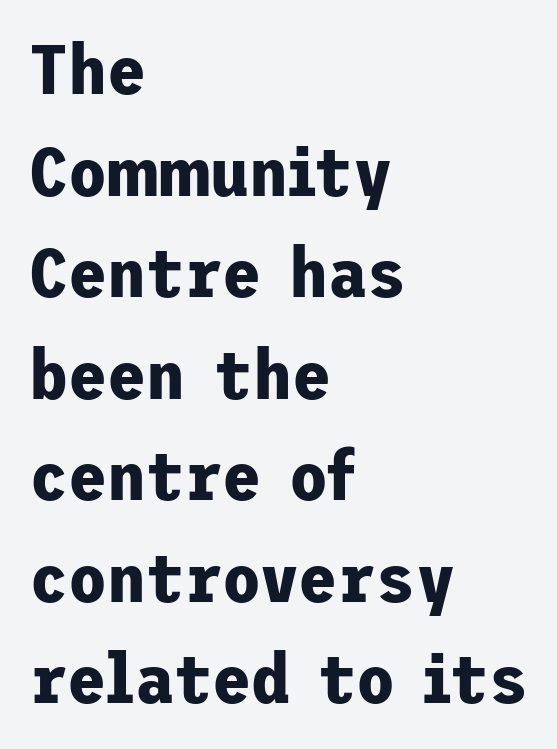
The image shows 71 px bold sans-serif type, upright; set left-aligned, normal line spacing (1.43x), normal letter spacing, not underlined; low stroke contrast and a medium x-height.
